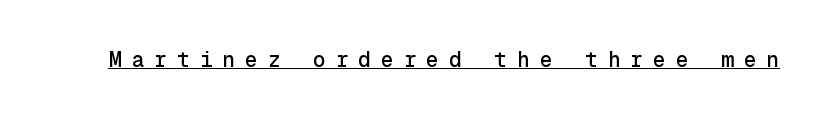
Q: Is the text italic (slanted)? A: No, it is upright.
Q: Is the text underlined? A: Yes.
Q: Is the spacing between letters normal or unusually wide? A: Unusually wide.
